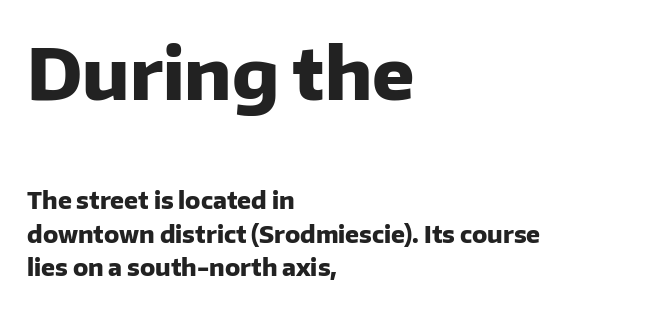
Letters rest on an invisible, unmarked baseline. Successive baselines arrive at the customary interval. Line starts are locked; line ends wander. Bold? Absolutely — the strokes are thick and heavy. Scale decreases going downward across the two blocks.
